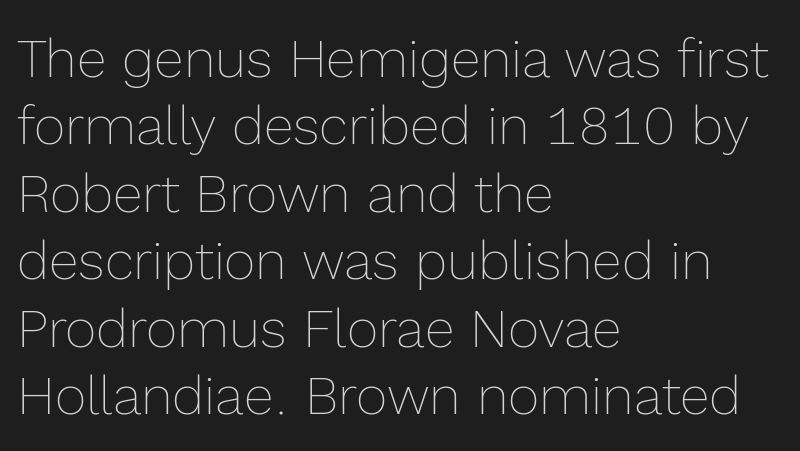
{"italic": "no", "bold": "no", "weight": "thin", "width": "normal", "x_height": "medium", "monospaced": "no", "underline": "no", "align": "left", "line_spacing": "normal", "line_spacing_ratio": 1.25, "letter_spacing": "normal", "letter_spacing_em": 0.0, "glyph_px": 54}
